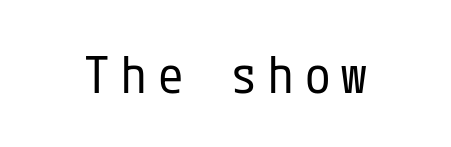
Is the stroke heavy? The answer is a plain regular-or-lighter. The typography opts for an upright posture over an oblique one. Loose tracking; the words dissolve into strings of separated letters. Font category for this specimen: sans-serif. The specimen omits any rule beneath the text block's lines.
